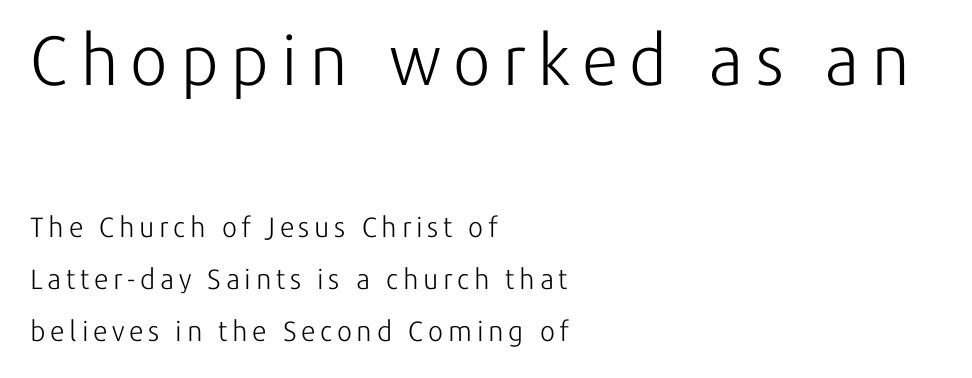
The image shows 70 px light sans-serif type, upright; set left-aligned, line spacing 1.85x, not underlined; the first (top) block is 2.5x larger; low stroke contrast and a medium x-height.
